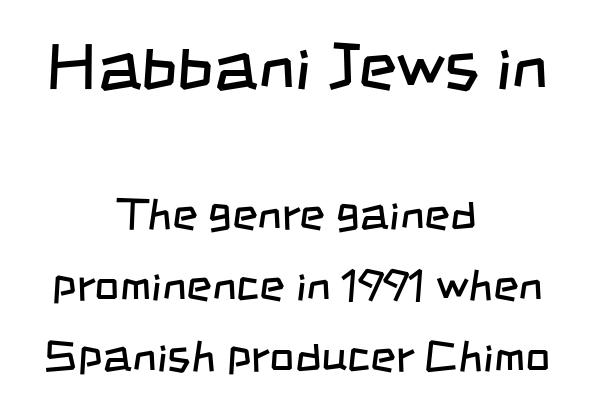
These lines are composed in type without serifs. The strokes are not fattened; the text isn't bold. No extra tracking has been applied to these lines. Underlining? Definitely not there. You could not count columns in this text — the font is proportionally spaced. Does the bottom block carry the larger type? No, the top block does.
